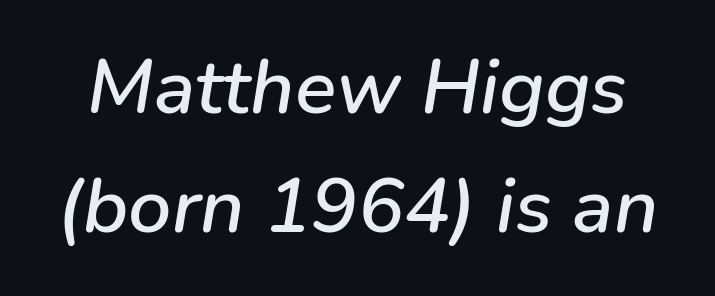
Q: Is the text italic (slanted)? A: Yes, it leans right by about 9 degrees.
Q: Is the text underlined? A: No.
Q: Is the spacing between letters normal or unusually wide? A: Normal.
Q: Is the spacing between lines tight, normal or loose? A: Normal.
Q: Width (condensed, normal, or wide)? A: Normal.
Q: Stroke contrast? A: Low.
Q: x-height? A: Medium.
Q: Monospaced? A: No.
